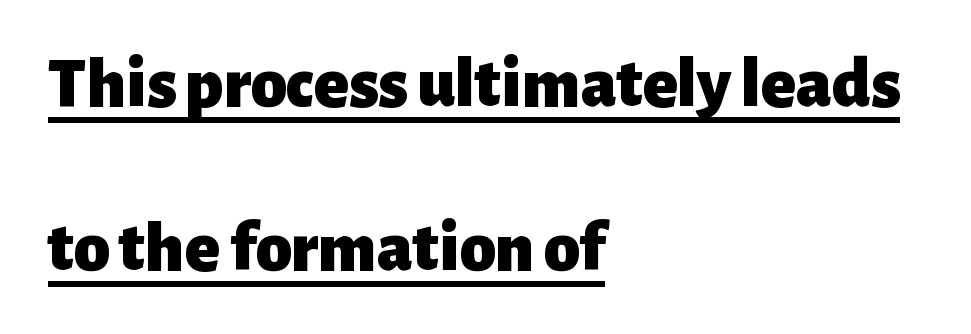
Q: Is the text bold? A: Yes.
Q: Is the text italic (slanted)? A: No, it is upright.
Q: Is the typeface a serif or a sans-serif typeface? A: Sans-serif.
Q: Is the text underlined? A: Yes.
Q: How is the paragraph aligned? A: Left-aligned.
Q: Is the spacing between letters normal or unusually wide? A: Normal.
Q: Is the spacing between lines tight, normal or loose? A: Loose.
Q: Width (condensed, normal, or wide)? A: Normal.
Q: Stroke contrast? A: Low.
Q: x-height? A: Medium.
Q: Monospaced? A: No.
